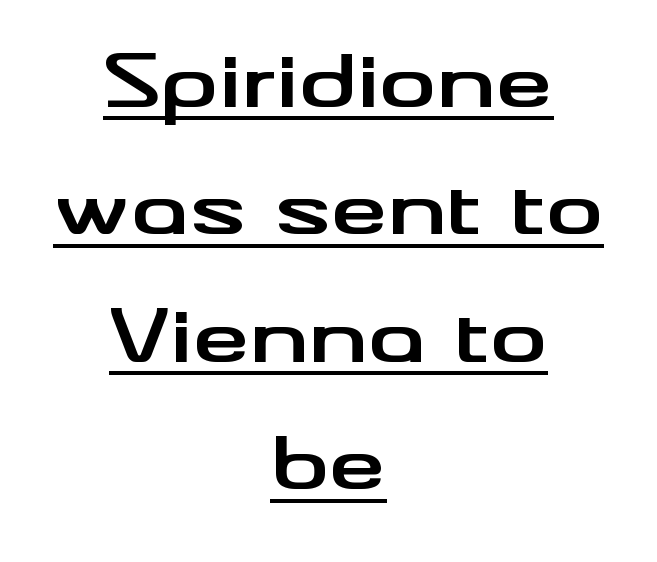
Each letter keeps its own natural width here, so spacing adapts to shape. The compositor balanced each line on the midline. You could call the tracking neutral — neither tight nor loose. The characters look thick and weighty, a clear bold. Quick note: not italic, upright. The face used here appears with an underline applied.
